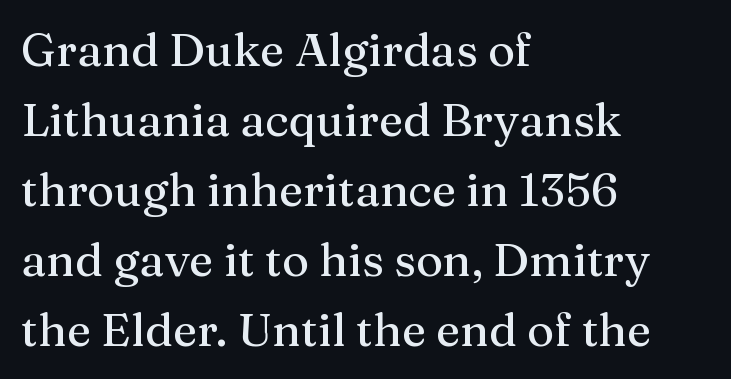
Letterform terminals end in serifs throughout the passage. Think of a printed novel: that variable character pitch is what you see here. Type without underlining. Layout note: lines flush left. These lines sit exactly where default settings would place them.
